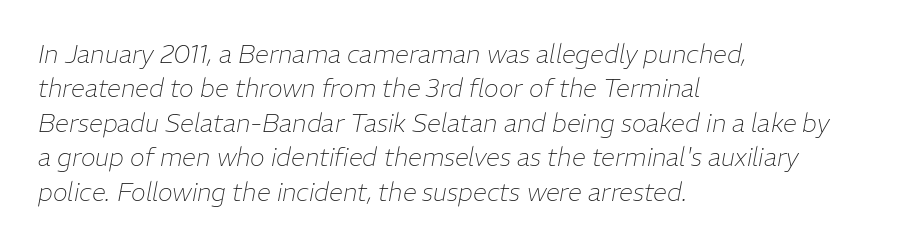
On a weight scale, this lands at 450 or below. Each word holds together tightly as a unit, with standard inter-letter gaps. You can tell it's italic because the verticals aren't actually vertical. The rag falls on the right side of this text block. Anything drawn beneath the words? Only blank space.
